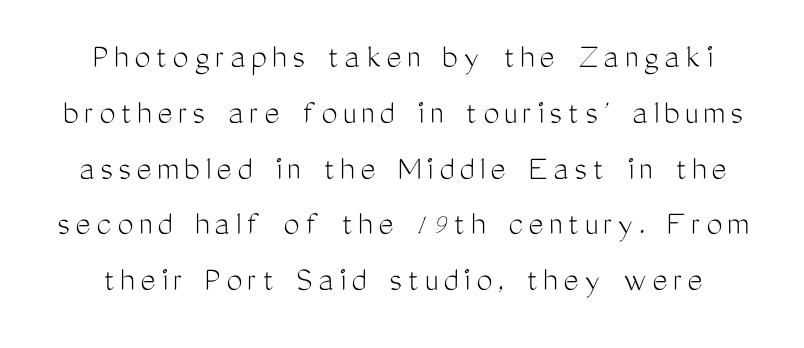
Q: Is the text bold? A: No.
Q: Is the text italic (slanted)? A: No, it is upright.
Q: Is the typeface a serif or a sans-serif typeface? A: Sans-serif.
Q: Is the text underlined? A: No.
Q: Is the spacing between lines tight, normal or loose? A: Normal.
Q: Width (condensed, normal, or wide)? A: Condensed.
Q: Stroke contrast? A: Medium.
Q: x-height? A: Medium.
Q: Monospaced? A: No.
